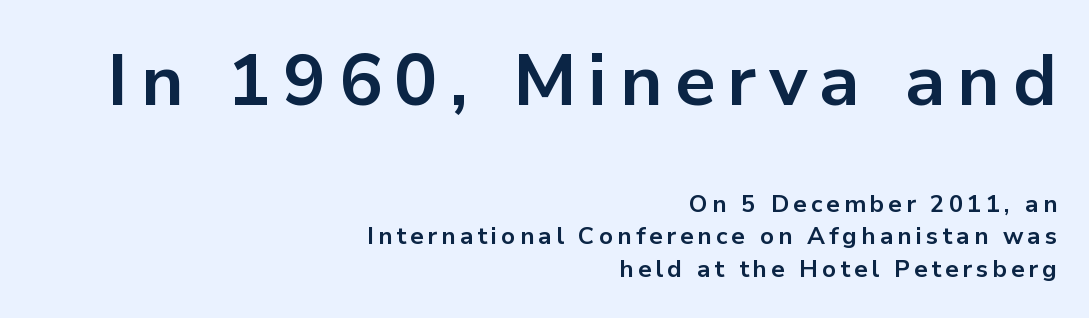
The image shows 72 px bold sans-serif type, upright; set right-aligned, normal line spacing (1.35x), not underlined; the first (top) block is 3.0x larger; low stroke contrast and a medium x-height.
